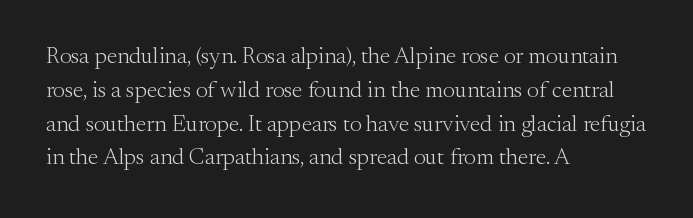
{"italic": "no", "bold": "no", "underline": "no", "align": "left", "line_spacing": "normal", "line_spacing_ratio": 1.47, "letter_spacing": "normal", "letter_spacing_em": 0.0, "glyph_px": 23}
